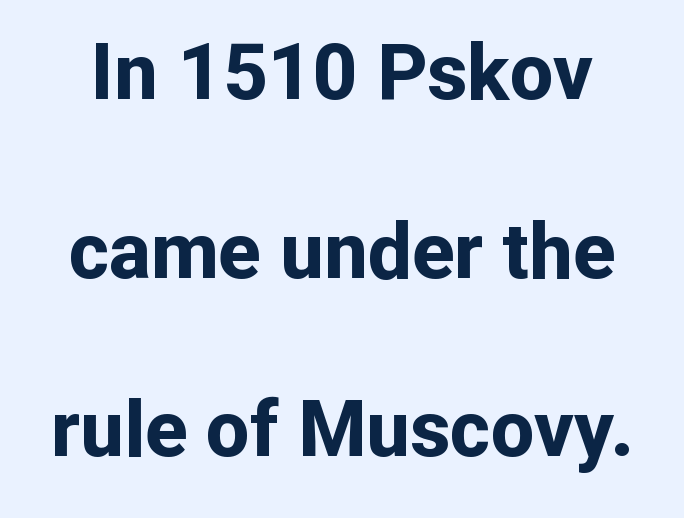
The image shows 78 px bold sans-serif type, upright; set loose line spacing (2.29x), normal letter spacing, not underlined; low stroke contrast and a medium x-height.
